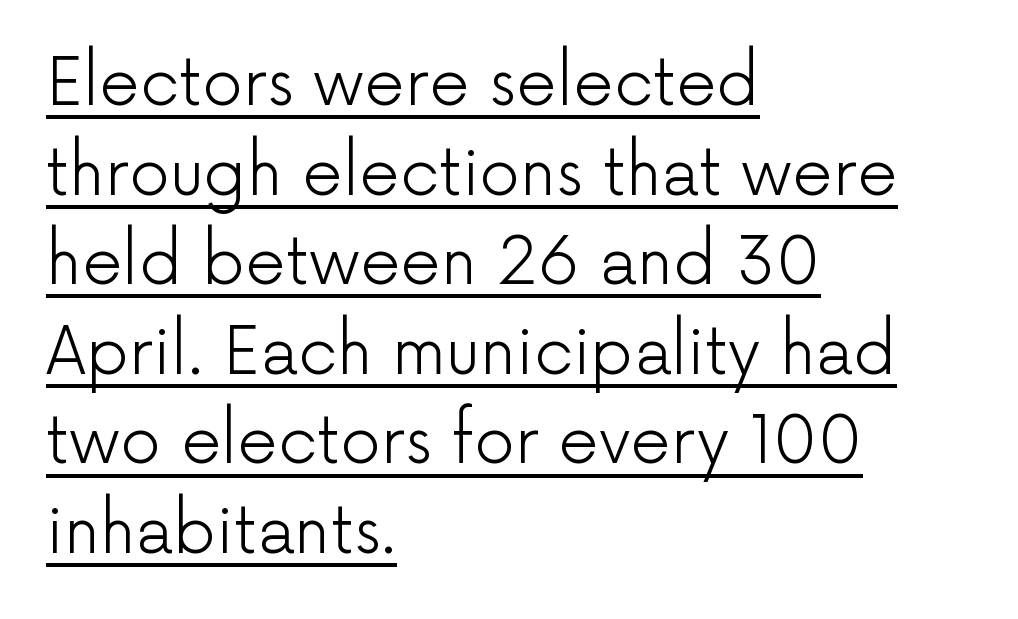
The image shows 64 px light sans-serif type, upright; set left-aligned, normal line spacing (1.4x), normal letter spacing, underlined; low stroke contrast and a medium x-height.
